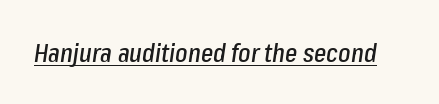
The image shows 26 px text type, italic (leaning right); set normal letter spacing, underlined.
